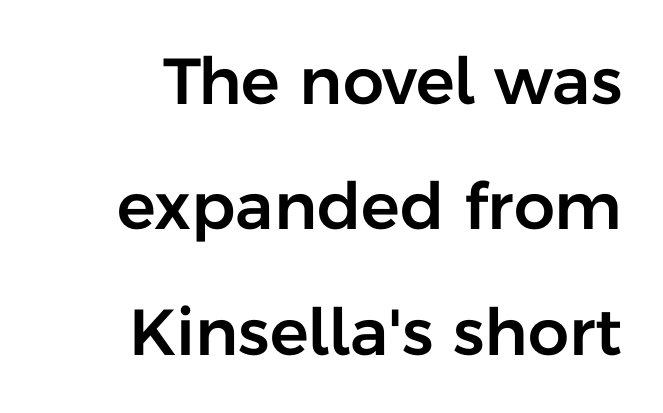
The rendering anchors every line to the right-hand side. Classification — sans serif. Students, observe: this is what heavily led, spacious text looks like. The gap between lines stays unmarked. A typesetter would mark this as roman, not italic. Each letter keeps its own natural width here, so spacing adapts to shape.
